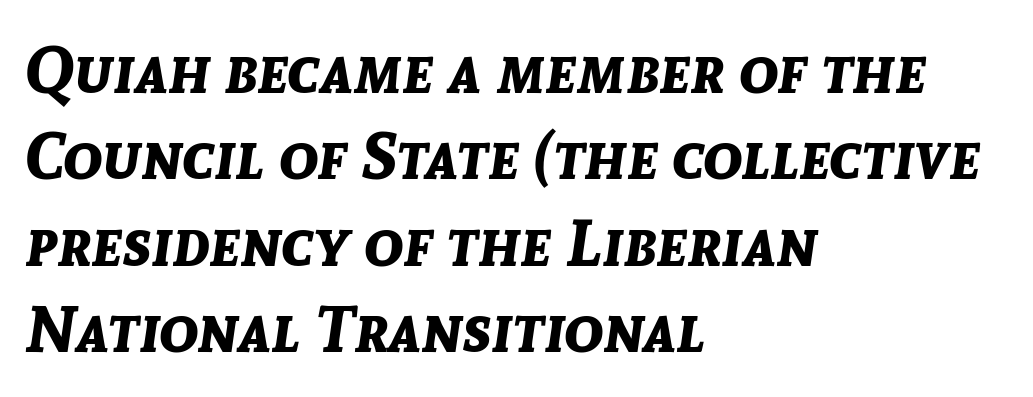
Q: Is the text bold? A: Yes.
Q: Is the text italic (slanted)? A: Yes, it leans right by about 8 degrees.
Q: Is the text underlined? A: No.
Q: How is the paragraph aligned? A: Left-aligned.
Q: Is the spacing between letters normal or unusually wide? A: Normal.
Q: Is the spacing between lines tight, normal or loose? A: Normal.
Q: Width (condensed, normal, or wide)? A: Normal.
Q: Stroke contrast? A: Low.
Q: x-height? A: Medium.
Q: Monospaced? A: No.
